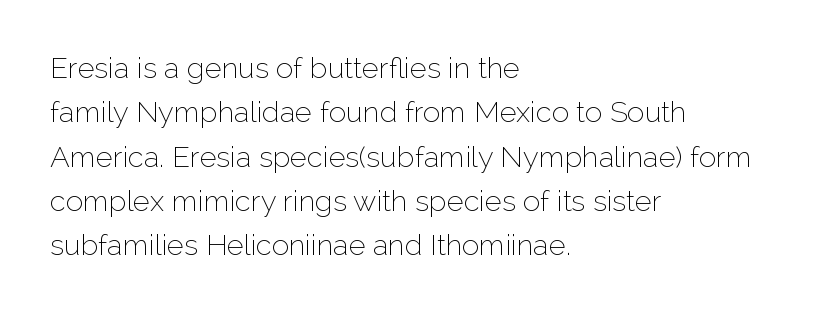
In terms of leading, this rendering sits right in the middle. The letters advance in unequal steps, a hallmark of proportional type. Typeset ragged right — the left edge is the straight one. The designer went with a sans here, leaving each stem footless.
